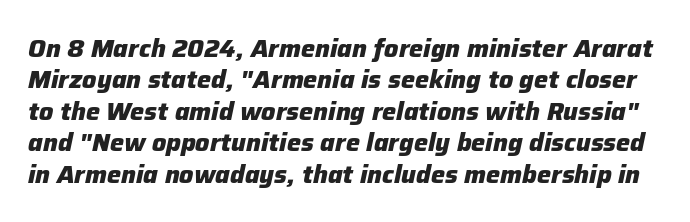
{"italic": "yes", "lean": "right", "slant_degrees": 12, "bold": "yes", "underline": "no", "line_spacing": "normal", "line_spacing_ratio": 1.26, "letter_spacing": "normal", "letter_spacing_em": 0.0, "glyph_px": 25}
